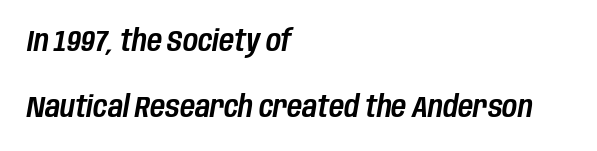
{"italic": "yes", "lean": "right", "slant_degrees": 10, "width": "condensed", "stroke_contrast": "low", "x_height": "large", "monospaced": "no", "underline": "no", "align": "left", "line_spacing": "loose", "line_spacing_ratio": 2.27, "letter_spacing": "normal", "letter_spacing_em": 0.0, "glyph_px": 29}
